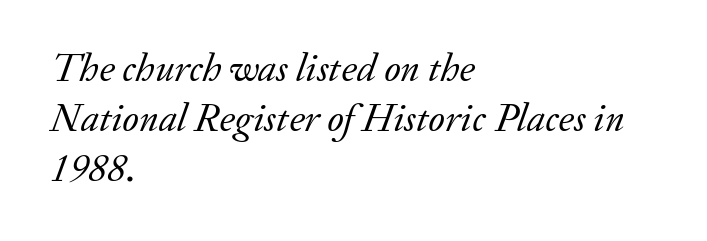
{"serif": "yes", "italic": "yes", "lean": "right", "slant_degrees": 20, "bold": "no", "weight": "regular", "width": "normal", "stroke_contrast": "low", "x_height": "small", "monospaced": "no", "underline": "no", "align": "left", "line_spacing": "normal", "line_spacing_ratio": 1.25, "letter_spacing": "normal", "letter_spacing_em": 0.0, "glyph_px": 40}
